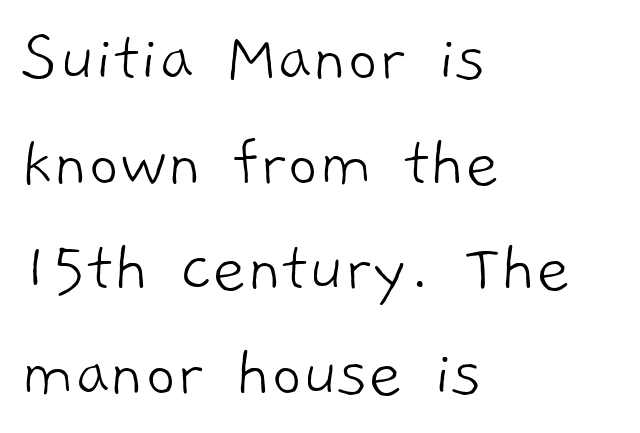
Q: Is the text bold? A: No.
Q: Is the typeface a serif or a sans-serif typeface? A: Sans-serif.
Q: Is the text underlined? A: No.
Q: How is the paragraph aligned? A: Left-aligned.
Q: Is the spacing between letters normal or unusually wide? A: Normal.
Q: Is the spacing between lines tight, normal or loose? A: Normal.
Q: Width (condensed, normal, or wide)? A: Normal.
Q: Stroke contrast? A: Low.
Q: x-height? A: Medium.
Q: Monospaced? A: No.
